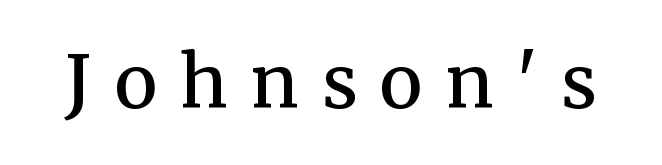
Q: Is the text bold? A: Semi-bold.
Q: Is the text italic (slanted)? A: No, it is upright.
Q: Is the typeface a serif or a sans-serif typeface? A: Serif.
Q: Is the text underlined? A: No.
Q: Is the spacing between letters normal or unusually wide? A: Unusually wide.
Q: Width (condensed, normal, or wide)? A: Normal.
Q: Stroke contrast? A: Medium.
Q: x-height? A: Medium.
Q: Monospaced? A: No.
